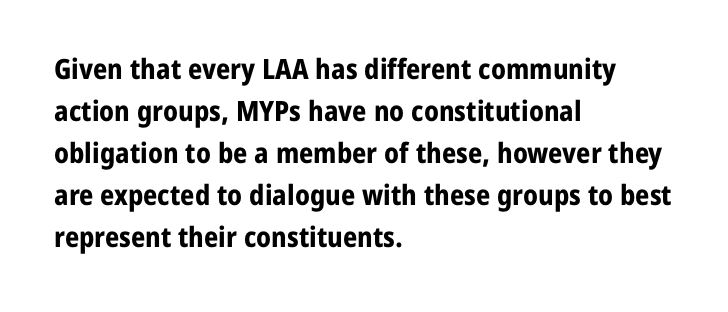
{"serif": "no", "italic": "no", "bold": "yes", "weight": "bold", "width": "normal", "stroke_contrast": "low", "x_height": "medium", "monospaced": "no", "underline": "no", "align": "left", "line_spacing": "normal", "line_spacing_ratio": 1.5, "letter_spacing": "normal", "letter_spacing_em": 0.0, "glyph_px": 28}
